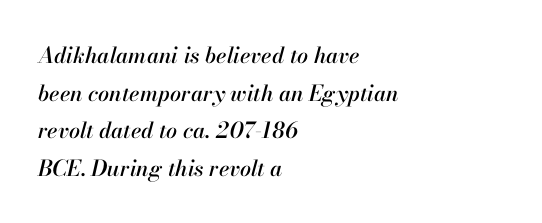
Compared with a centered layout, this one pins lines to the left instead. Slanted lettering throughout. A bare baseline throughout the passage. Nobody touched the tracking dial on this one.
